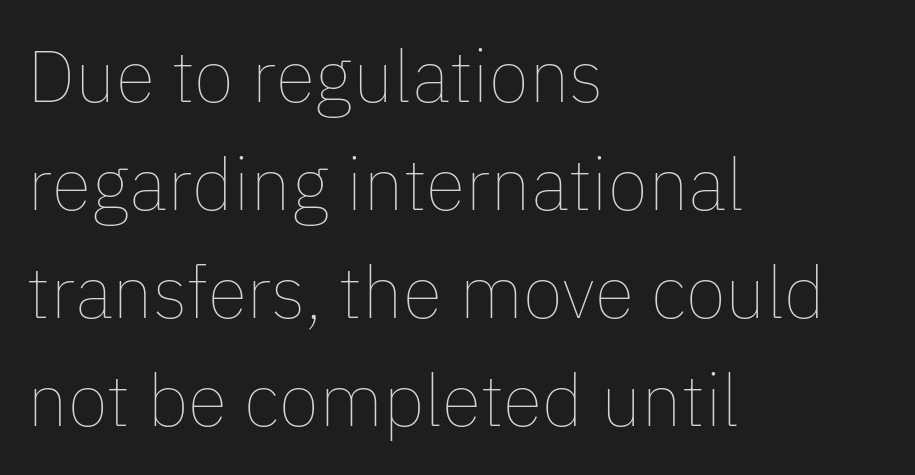
The passage shown stacks its lines at a standard gap. Stroke thickness stays within the range of a standard reading face or lighter. Glance below the letters and you will spot only blank space. Short note: letters normally spaced. If you drew a line through each stem, it would be perfectly vertical.
